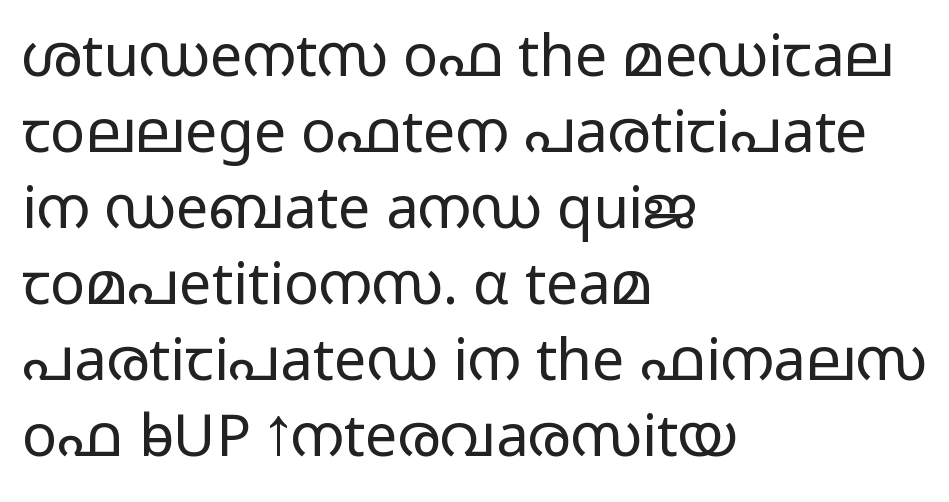
{"serif": "no", "italic": "no", "bold": "no", "weight": "light", "width": "wide", "stroke_contrast": "low", "x_height": "medium", "monospaced": "no", "underline": "no", "align": "left", "line_spacing": "normal", "line_spacing_ratio": 1.31, "letter_spacing": "normal", "letter_spacing_em": 0.0, "glyph_px": 58}
